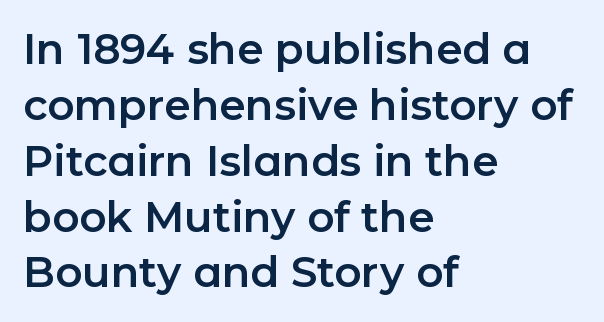
Notice how descenders clear the ascenders below comfortably — that's standard leading. Look at the bottom of the vertical strokes: they stop flat, with no serifs. Compared with typical body copy, the letter spacing here is the same. The rendering anchors every line to the left-hand side.
